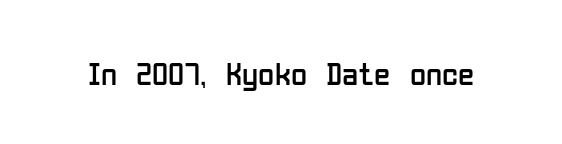
If you drew a line through each stem, it would be perfectly vertical. No feet cap the strokes, marking this as sans-serif type. The space beneath each line is pristine and unruled. The letters sit at their default tracking, neither squeezed nor spread. Varying glyph widths throughout — classic text-font behaviour. Stems here are at most as thick as an everyday book face.
